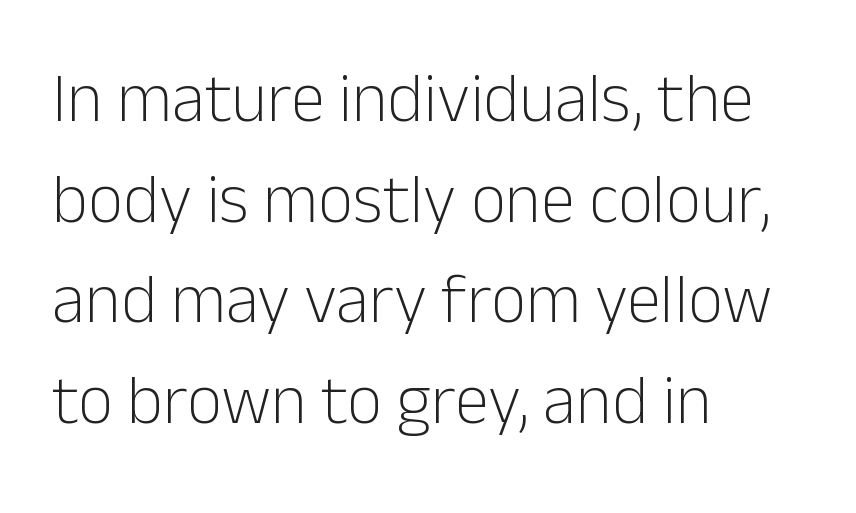
Vertical stems look standard width or narrower in stroke. The letters advance in unequal steps, a hallmark of proportional type. Type without underlining. Style check: upright. Horizontally, the lines are justified to the leading edge only. Each new line begins a customary step beneath the previous one.
